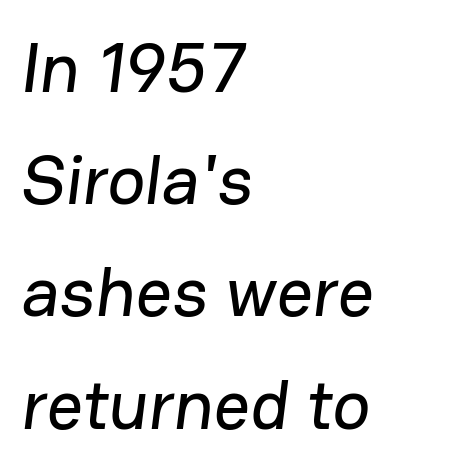
The image shows 71 px sans-serif type; set left-aligned, normal line spacing (1.58x), normal letter spacing, not underlined; low stroke contrast and a medium x-height.
